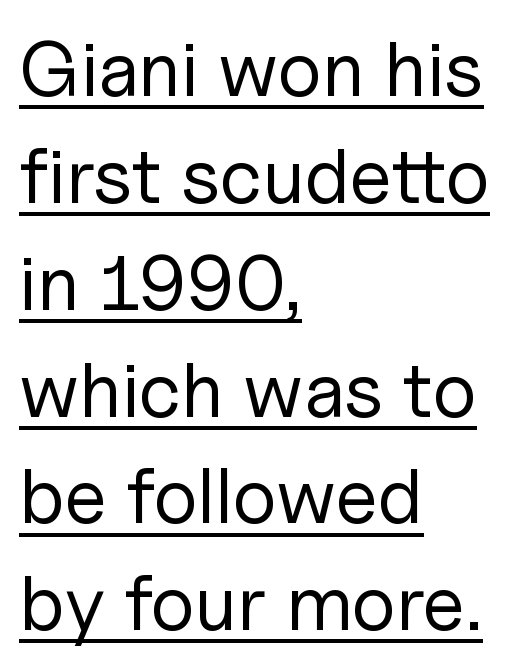
The image shows 78 px regular-weight sans-serif type, upright; set left-aligned, normal line spacing (1.37x), normal letter spacing, underlined; low stroke contrast and a medium x-height.
